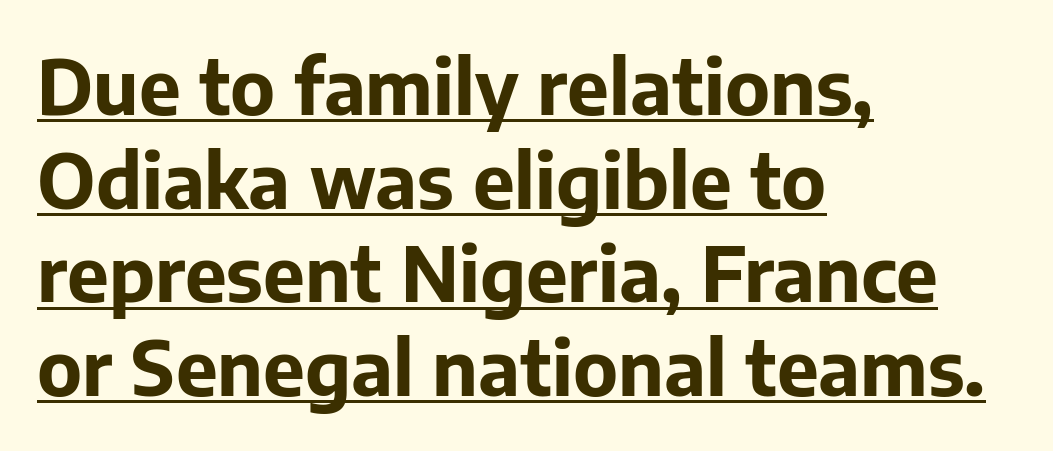
Line spacing here is normal. No italicization has been applied; the sample stays upright. Proportional: the letters do not fall into vertical columns. Serifs: no, the terminals of the letterforms are clean.
